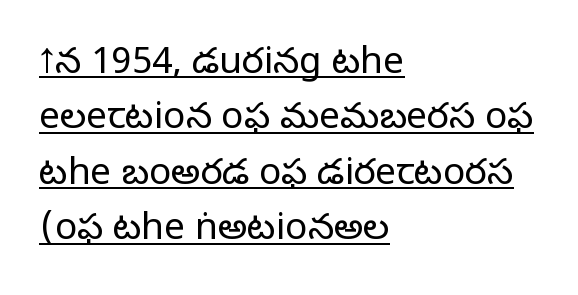
{"serif": "no", "italic": "no", "bold": "no", "weight": "light", "width": "normal", "stroke_contrast": "low", "x_height": "medium", "monospaced": "no", "underline": "yes", "align": "left", "line_spacing": "normal", "line_spacing_ratio": 1.5, "letter_spacing": "normal", "letter_spacing_em": 0.0, "glyph_px": 37}
